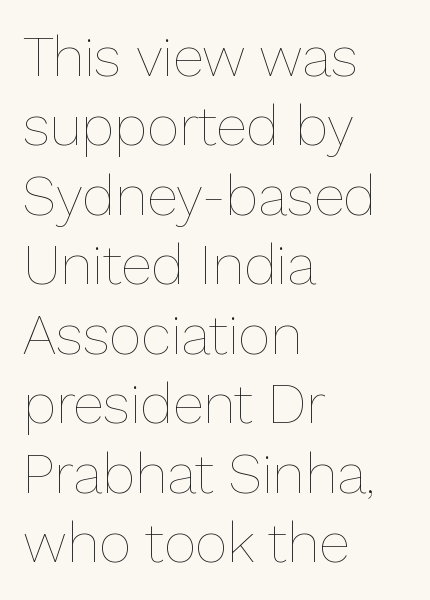
Q: Is the text bold? A: No.
Q: Is the text italic (slanted)? A: No, it is upright.
Q: Is the text underlined? A: No.
Q: How is the paragraph aligned? A: Left-aligned.
Q: Is the spacing between letters normal or unusually wide? A: Normal.
Q: Width (condensed, normal, or wide)? A: Normal.
Q: Stroke contrast? A: Low.
Q: x-height? A: Medium.
Q: Monospaced? A: No.
